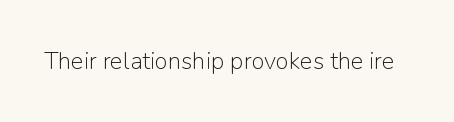
Q: Is the text bold? A: No.
Q: Is the text italic (slanted)? A: No, it is upright.
Q: Is the text underlined? A: No.
Q: Is the spacing between letters normal or unusually wide? A: Normal.
